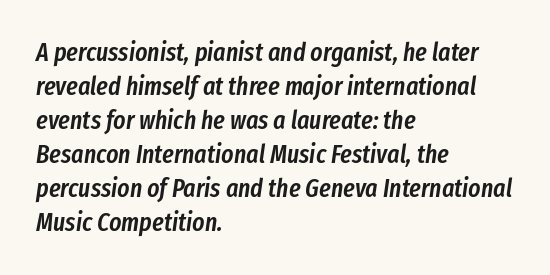
{"italic": "yes", "lean": "right", "slant_degrees": 8, "bold": "semi", "underline": "no", "align": "left", "line_spacing": "normal", "line_spacing_ratio": 1.31, "letter_spacing": "normal", "letter_spacing_em": 0.0, "glyph_px": 26}
